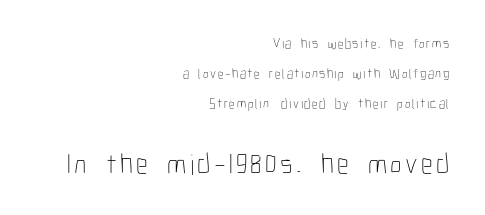
Q: Is the text bold? A: No.
Q: Is the text italic (slanted)? A: No, it is upright.
Q: Is the text underlined? A: No.
Q: How is the paragraph aligned? A: Right-aligned.
Q: Is the spacing between lines tight, normal or loose? A: Loose.
Q: Which block of text is set in a larger size, the first (top) or the second (bottom)? A: The second (bottom) one.
Q: Width (condensed, normal, or wide)? A: Condensed.
Q: Stroke contrast? A: Low.
Q: x-height? A: Medium.
Q: Monospaced? A: No.
